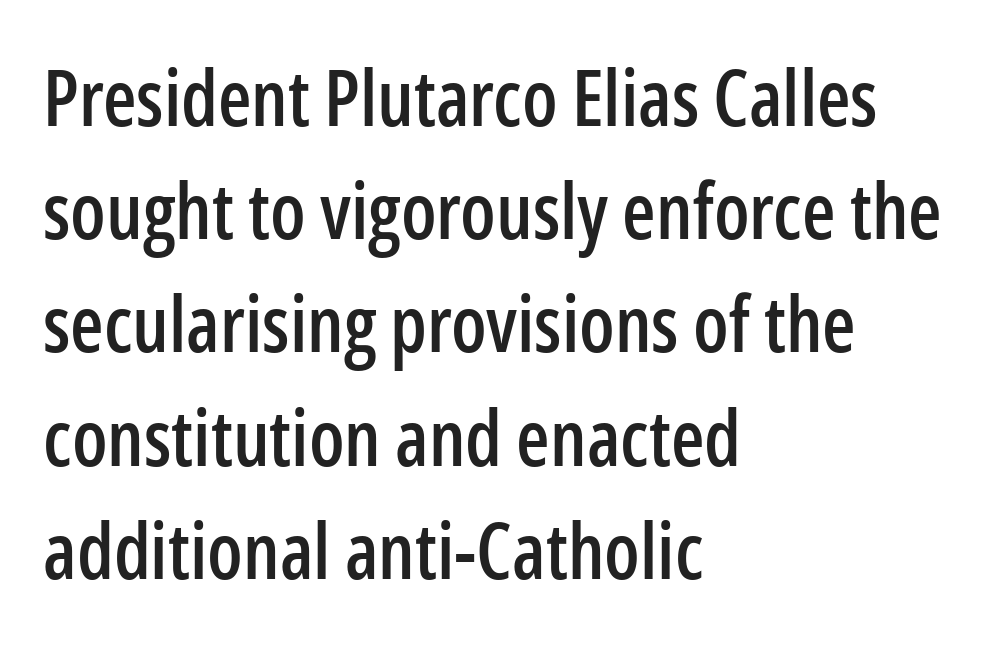
Q: Is the text italic (slanted)? A: No, it is upright.
Q: Is the typeface a serif or a sans-serif typeface? A: Sans-serif.
Q: Is the text underlined? A: No.
Q: How is the paragraph aligned? A: Left-aligned.
Q: Is the spacing between letters normal or unusually wide? A: Normal.
Q: Is the spacing between lines tight, normal or loose? A: Normal.
Q: Width (condensed, normal, or wide)? A: Condensed.
Q: Stroke contrast? A: Low.
Q: x-height? A: Medium.
Q: Monospaced? A: No.
